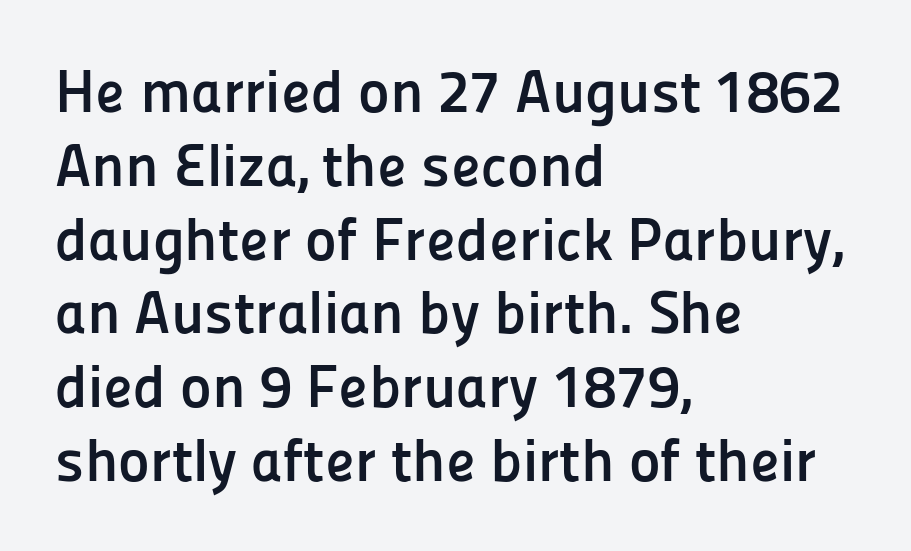
{"serif": "no", "italic": "no", "bold": "yes", "weight": "semibold", "width": "normal", "stroke_contrast": "low", "x_height": "medium", "monospaced": "no", "underline": "no", "align": "left", "line_spacing_ratio": 1.23, "letter_spacing": "normal", "letter_spacing_em": 0.0, "glyph_px": 60}
